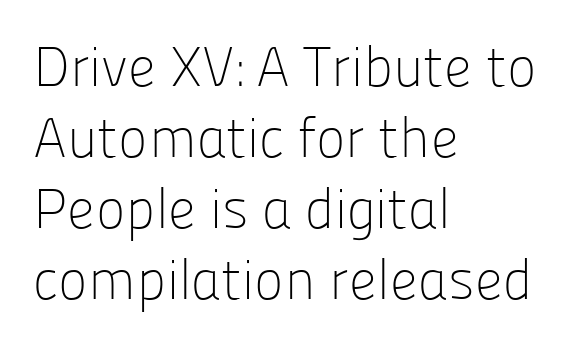
The image shows 56 px light sans-serif type, upright; set left-aligned, normal line spacing (1.27x), normal letter spacing, not underlined; low stroke contrast and a medium x-height.
